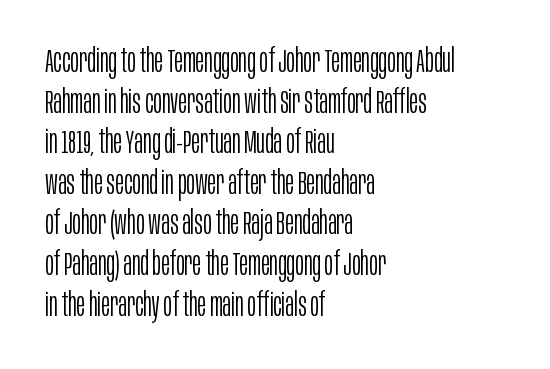
The face used here is proportionally spaced, like ordinary book or web type. Clear beneath every line of the passage. Check where the strokes stop: nothing finishes them off — pure sans. Left-aligned paragraph, ragged on the right. The letters stand upright; this is a roman face. Honestly, the letter spacing is just normal — you wouldn't notice it.
